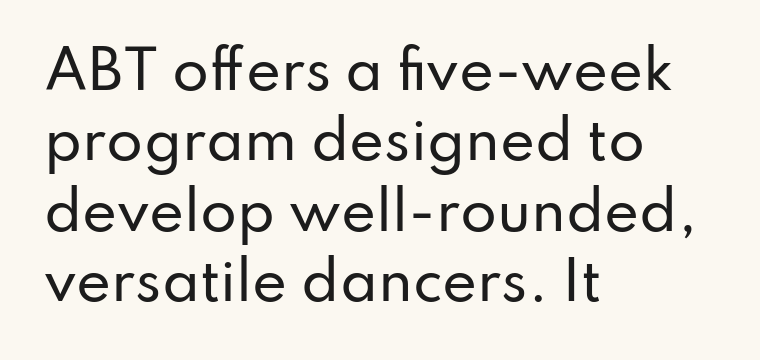
{"serif": "no", "italic": "no", "width": "normal", "stroke_contrast": "low", "x_height": "small", "monospaced": "no", "underline": "no", "align": "left", "line_spacing": "normal", "line_spacing_ratio": 1.33, "letter_spacing": "normal", "letter_spacing_em": 0.0, "glyph_px": 53}
